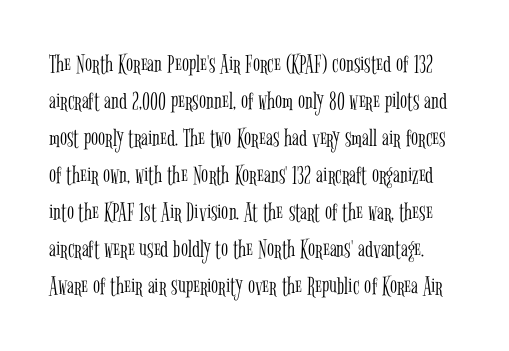
The image shows 26 px text type, upright; set normal line spacing (1.42x), normal letter spacing, not underlined.
